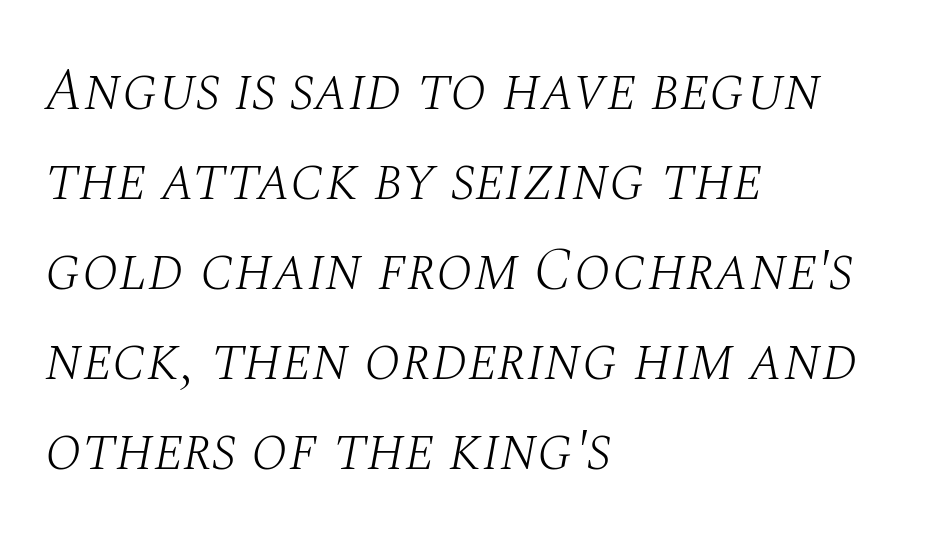
{"serif": "yes", "italic": "yes", "lean": "right", "slant_degrees": 10, "bold": "no", "weight": "light", "width": "normal", "stroke_contrast": "medium", "x_height": "large", "monospaced": "no", "underline": "no", "align": "left", "line_spacing": "normal", "line_spacing_ratio": 1.5, "letter_spacing": "normal", "letter_spacing_em": 0.0, "glyph_px": 60}
